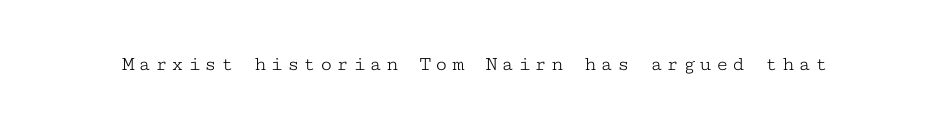
Nope, not italic — everything's standing straight. Weight: regular or lighter. This rendering features lettering with no underline.
